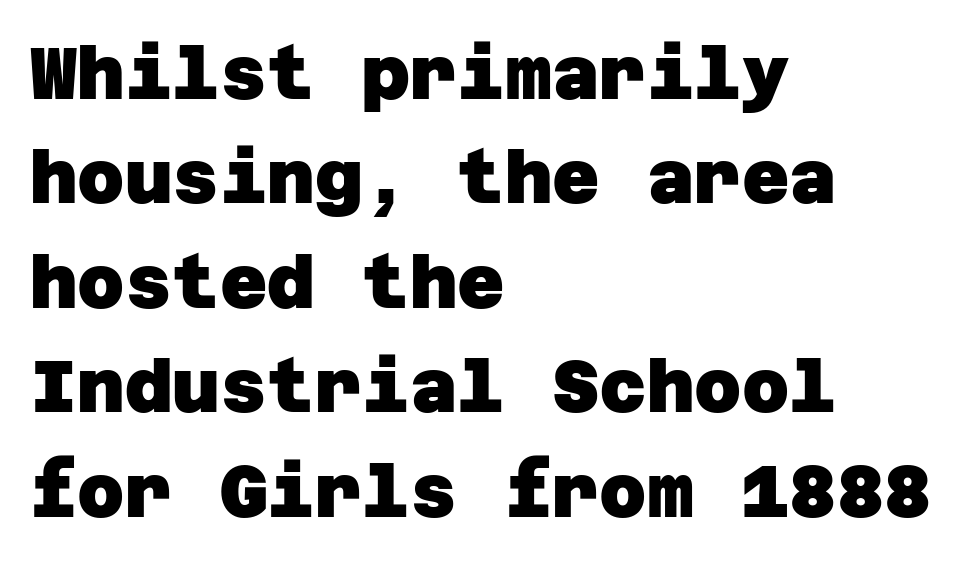
Letters rest on an invisible, unmarked baseline. The glyphs have the mass of a bold cut. Inter-character spacing is left at the font's built-in metrics. Alignment: flush left. Interline gaps are of average width in this sample.
